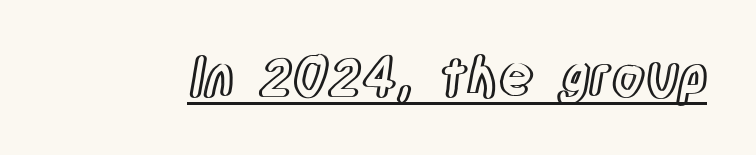
{"width": "condensed", "x_height": "large", "monospaced": "no", "underline": "yes", "letter_spacing": "normal", "letter_spacing_em": 0.0, "glyph_px": 54}
